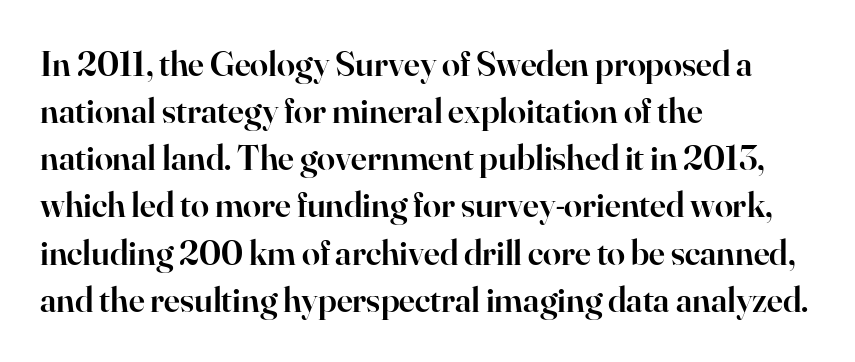
Semibold letterforms, between regular and bold. This is roman type, the default non-slanted kind. These lines keep a tight, regular rhythm from letter to letter. This sample is left-justified, so line endings fall wherever the words run out. The face used here is proportionally spaced, like ordinary book or web type.
